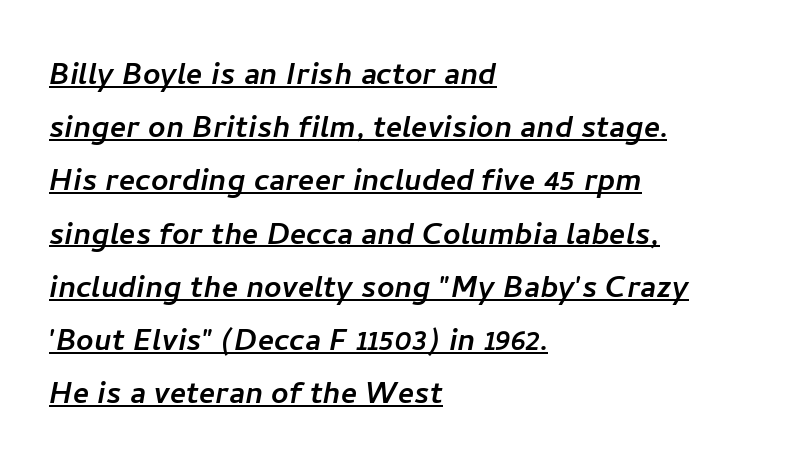
Q: Is the typeface a serif or a sans-serif typeface? A: Sans-serif.
Q: Is the text underlined? A: Yes.
Q: How is the paragraph aligned? A: Left-aligned.
Q: Is the spacing between letters normal or unusually wide? A: Normal.
Q: Is the spacing between lines tight, normal or loose? A: Normal.
Q: Width (condensed, normal, or wide)? A: Normal.
Q: Stroke contrast? A: Low.
Q: x-height? A: Medium.
Q: Monospaced? A: No.
